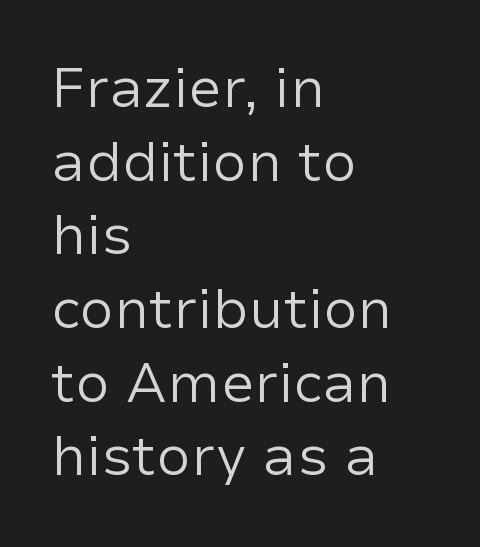
Quick note: interline space is typical. Character widths vary here, with narrow letters taking less room than wide ones. Decoration check: the copy has no underline. These lines stack with their left ends in a neat column. Serif or sans? Sans — the stroke terminals are bare. The letters look calm and open, with moderate or lighter stems.
